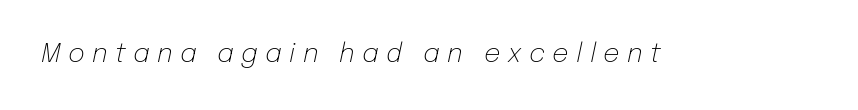
Stems here are at most as thick as an everyday book face. These lines were composed using italics. The words here are not underlined. Honestly, the letter spacing is so wide it's the main thing you notice.
